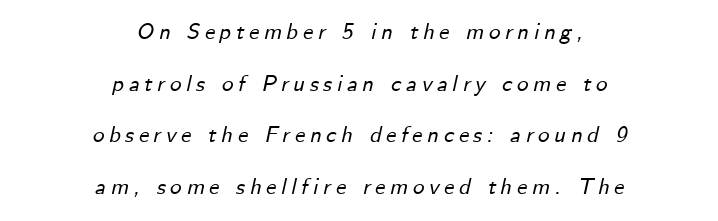
{"italic": "yes", "lean": "right", "slant_degrees": 12, "underline": "no", "align": "center", "line_spacing": "loose", "line_spacing_ratio": 2.24, "letter_spacing": "wide", "letter_spacing_em": 0.2, "glyph_px": 23}
